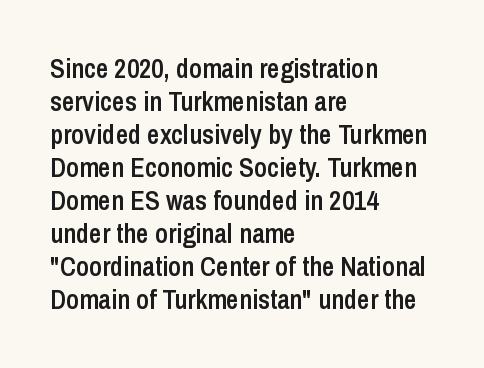
Q: Is the text bold? A: Semi-bold.
Q: Is the text italic (slanted)? A: No, it is upright.
Q: Is the text underlined? A: No.
Q: How is the paragraph aligned? A: Left-aligned.
Q: Is the spacing between letters normal or unusually wide? A: Normal.
